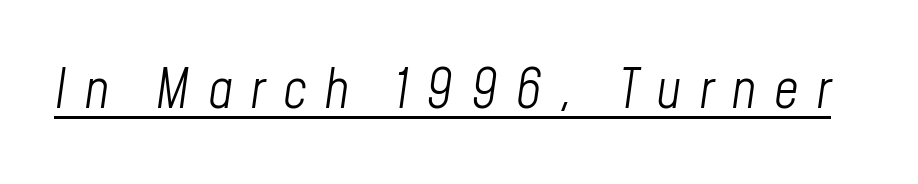
The image shows 54 px light, condensed type, italic (leaning right); set unusually wide letter spacing (+0.32 em), underlined; low stroke contrast and a medium x-height.
